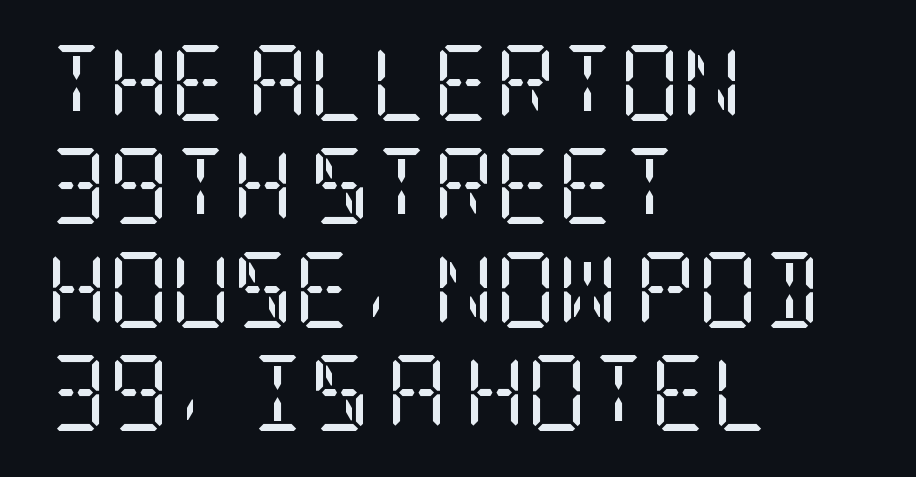
{"serif": "yes", "italic": "no", "bold": "no", "weight": "regular", "width": "condensed", "stroke_contrast": "low", "x_height": "large", "underline": "no", "align": "left", "line_spacing": "normal", "line_spacing_ratio": 1.36, "letter_spacing": "normal", "letter_spacing_em": 0.0, "glyph_px": 76}
